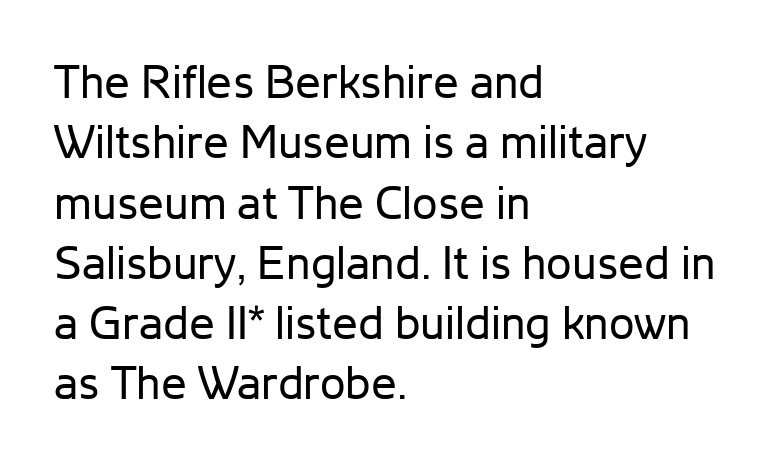
Q: Is the text bold? A: No.
Q: Is the text italic (slanted)? A: No, it is upright.
Q: Is the typeface a serif or a sans-serif typeface? A: Sans-serif.
Q: Is the text underlined? A: No.
Q: How is the paragraph aligned? A: Left-aligned.
Q: Is the spacing between letters normal or unusually wide? A: Normal.
Q: Is the spacing between lines tight, normal or loose? A: Normal.
Q: Width (condensed, normal, or wide)? A: Normal.
Q: Stroke contrast? A: Low.
Q: x-height? A: Medium.
Q: Monospaced? A: No.
